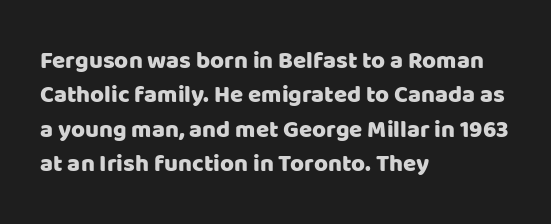
Q: Is the text italic (slanted)? A: No, it is upright.
Q: Is the text underlined? A: No.
Q: How is the paragraph aligned? A: Left-aligned.
Q: Is the spacing between letters normal or unusually wide? A: Normal.
Q: Is the spacing between lines tight, normal or loose? A: Normal.
